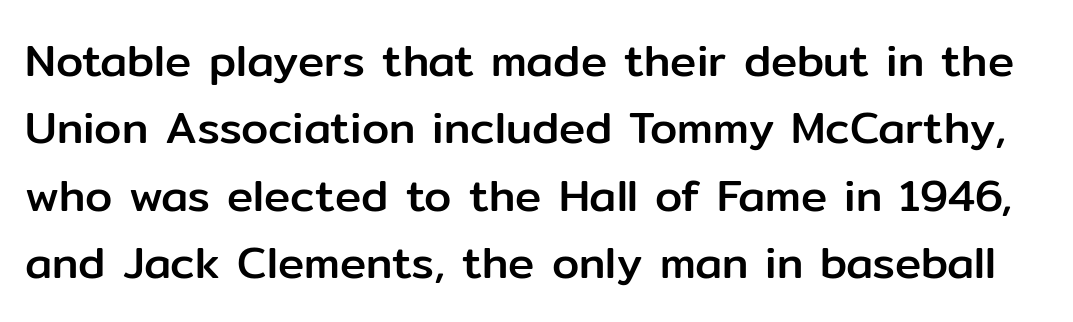
Q: Is the text italic (slanted)? A: No, it is upright.
Q: Is the typeface a serif or a sans-serif typeface? A: Sans-serif.
Q: Is the text underlined? A: No.
Q: Is the spacing between letters normal or unusually wide? A: Normal.
Q: Is the spacing between lines tight, normal or loose? A: Normal.
Q: Width (condensed, normal, or wide)? A: Normal.
Q: Stroke contrast? A: Low.
Q: x-height? A: Medium.
Q: Monospaced? A: No.
